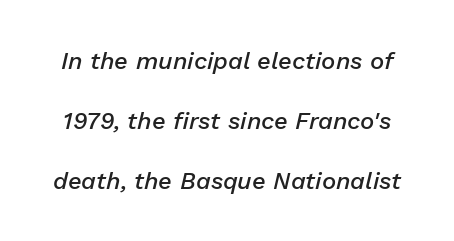
The image shows 24 px text type, italic (leaning right); set loose line spacing (2.5x), normal letter spacing, not underlined.
